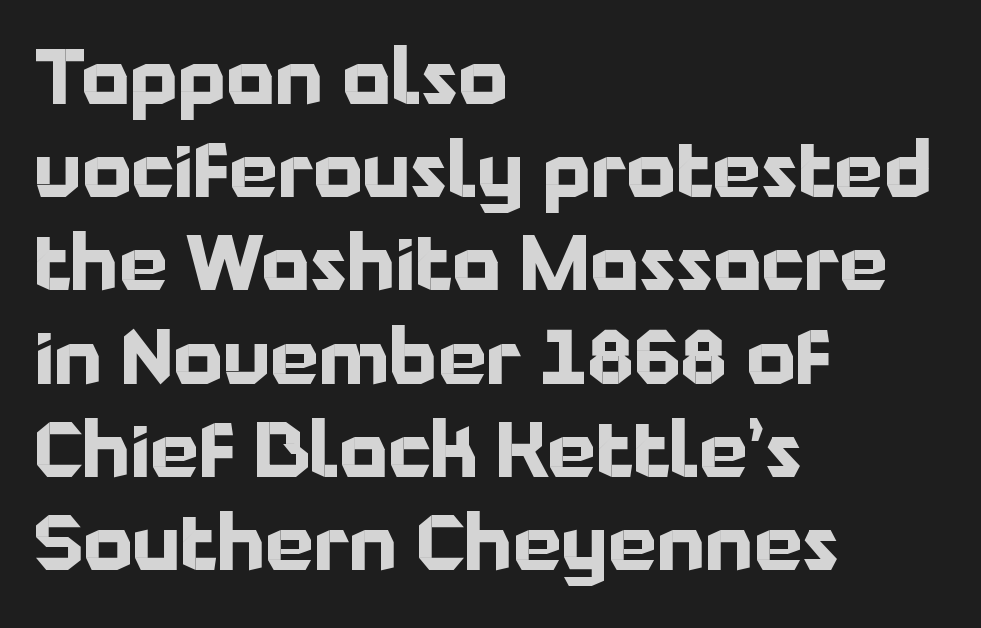
The image shows 77 px bold sans-serif type, upright; set left-aligned, line spacing 1.21x, normal letter spacing, not underlined; low stroke contrast and a medium x-height.
